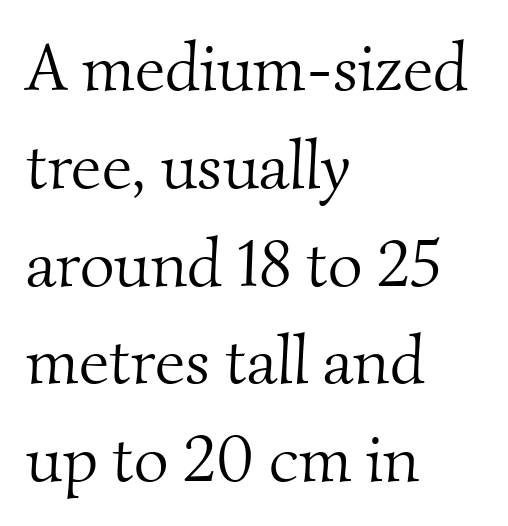
Q: Is the text bold? A: No.
Q: Is the typeface a serif or a sans-serif typeface? A: Serif.
Q: Is the text underlined? A: No.
Q: How is the paragraph aligned? A: Left-aligned.
Q: Is the spacing between letters normal or unusually wide? A: Normal.
Q: Is the spacing between lines tight, normal or loose? A: Normal.
Q: Width (condensed, normal, or wide)? A: Normal.
Q: Stroke contrast? A: Medium.
Q: x-height? A: Small.
Q: Monospaced? A: No.
